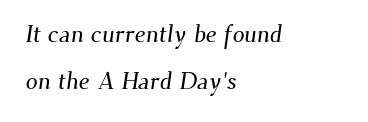
Q: Is the text underlined? A: No.
Q: How is the paragraph aligned? A: Left-aligned.
Q: Is the spacing between letters normal or unusually wide? A: Normal.
Q: Is the spacing between lines tight, normal or loose? A: Loose.
